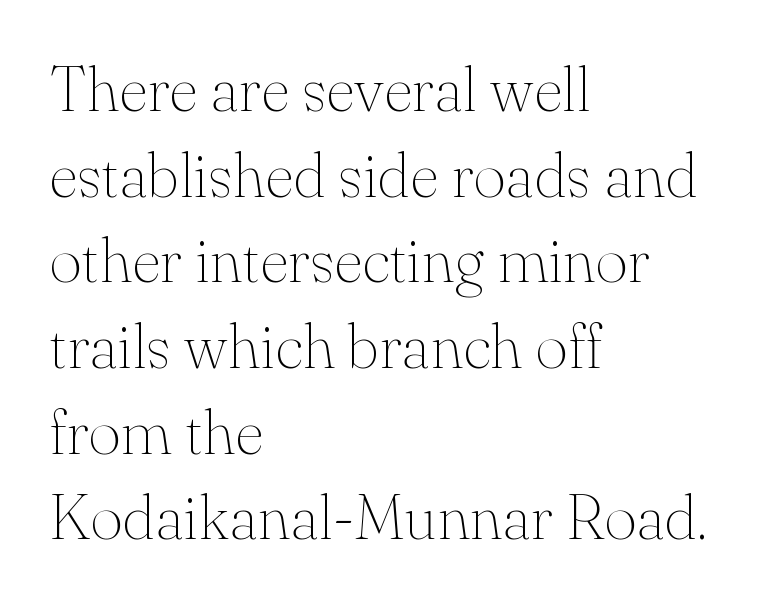
Q: Is the text bold? A: No.
Q: Is the text italic (slanted)? A: No, it is upright.
Q: Is the typeface a serif or a sans-serif typeface? A: Serif.
Q: Is the text underlined? A: No.
Q: How is the paragraph aligned? A: Left-aligned.
Q: Is the spacing between letters normal or unusually wide? A: Normal.
Q: Is the spacing between lines tight, normal or loose? A: Normal.
Q: Width (condensed, normal, or wide)? A: Normal.
Q: Stroke contrast? A: Medium.
Q: x-height? A: Small.
Q: Monospaced? A: No.
